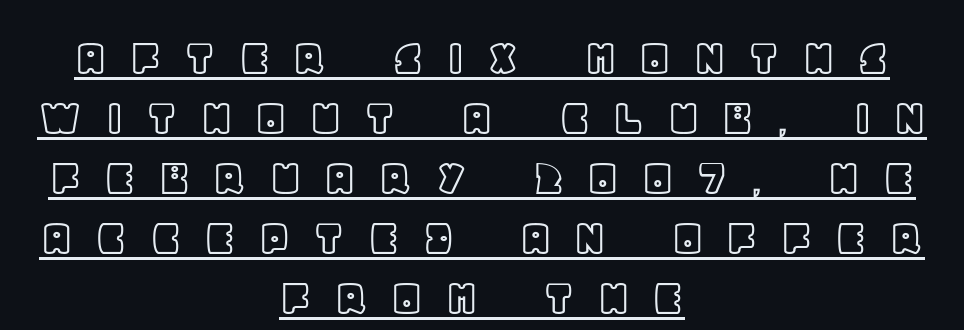
The image shows 54 px text type, upright; set centered, tight line spacing (1.11x), unusually wide letter spacing (+0.39 em), underlined; a large x-height.
